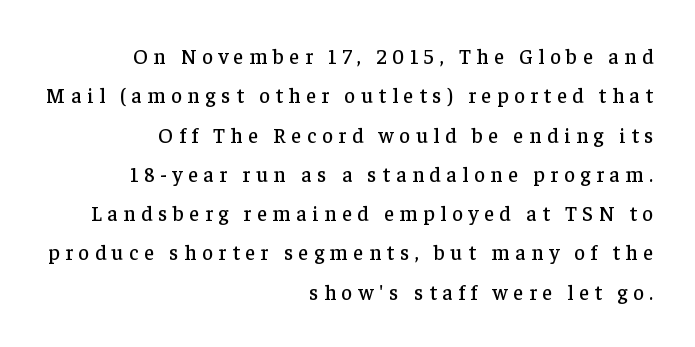
{"italic": "no", "underline": "no", "align": "right", "line_spacing_ratio": 1.87, "letter_spacing": "wide", "letter_spacing_em": 0.27, "glyph_px": 21}
